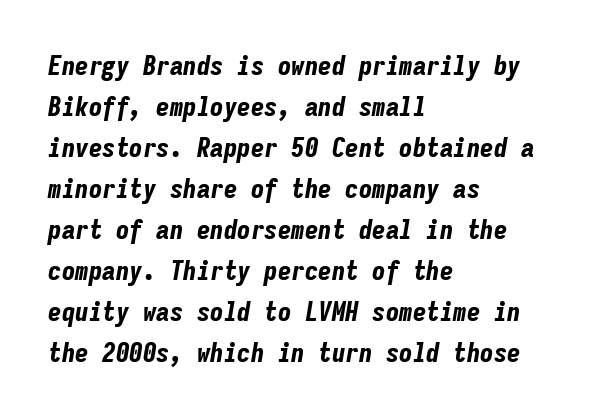
The image shows 27 px bold type, italic (leaning right); set left-aligned, normal line spacing (1.52x), normal letter spacing, not underlined.
